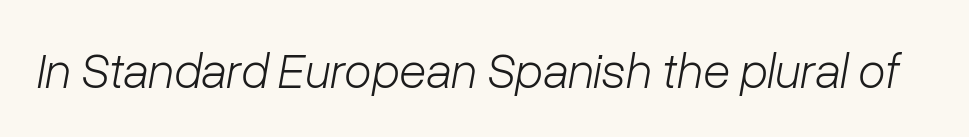
{"italic": "yes", "lean": "right", "slant_degrees": 10, "bold": "no", "weight": "light", "width": "normal", "stroke_contrast": "low", "x_height": "medium", "monospaced": "no", "underline": "no", "letter_spacing": "normal", "letter_spacing_em": 0.0, "glyph_px": 50}
